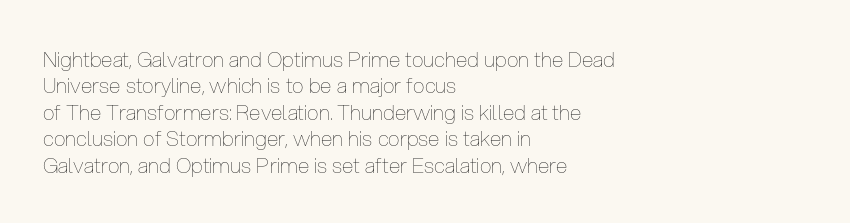
The rendering uses a moderate line-height, typical for paragraphs. Only glyphs here, with clear space below each row. The passage is arranged the way most books set body copy — flush left. Spacing between characters is what you'd get straight out of the box.
